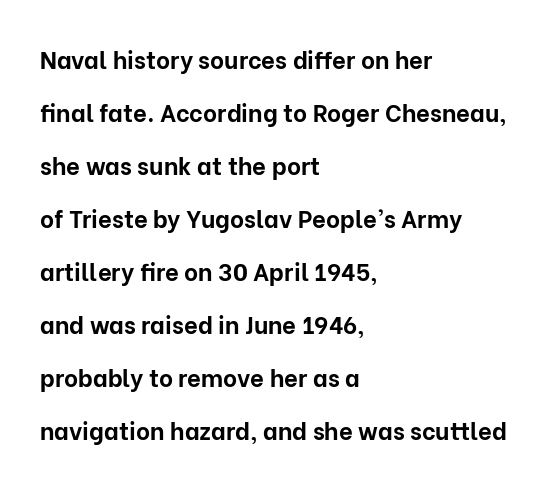
Q: Is the text bold? A: Yes.
Q: Is the text italic (slanted)? A: No, it is upright.
Q: Is the text underlined? A: No.
Q: How is the paragraph aligned? A: Left-aligned.
Q: Is the spacing between letters normal or unusually wide? A: Normal.
Q: Is the spacing between lines tight, normal or loose? A: Loose.
